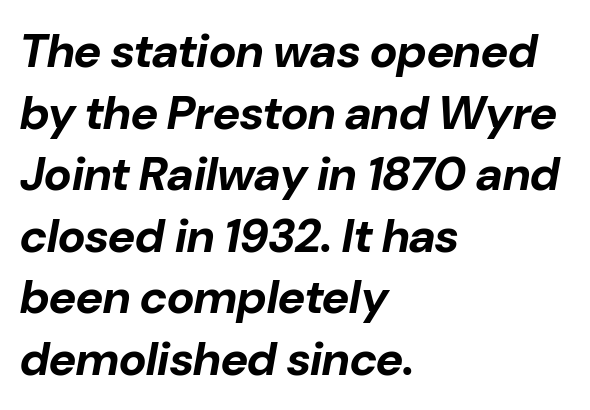
Q: Is the text bold? A: Yes.
Q: Is the text italic (slanted)? A: Yes, it leans right by about 10 degrees.
Q: Is the text underlined? A: No.
Q: How is the paragraph aligned? A: Left-aligned.
Q: Is the spacing between letters normal or unusually wide? A: Normal.
Q: Is the spacing between lines tight, normal or loose? A: Normal.
Q: Width (condensed, normal, or wide)? A: Normal.
Q: Stroke contrast? A: Low.
Q: x-height? A: Medium.
Q: Monospaced? A: No.
